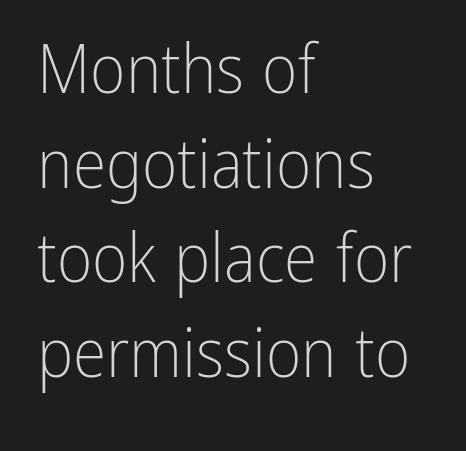
{"serif": "no", "italic": "no", "bold": "no", "weight": "light", "width": "condensed", "stroke_contrast": "low", "x_height": "medium", "monospaced": "no", "underline": "no", "align": "left", "line_spacing": "normal", "line_spacing_ratio": 1.39, "letter_spacing": "normal", "letter_spacing_em": 0.0, "glyph_px": 68}
